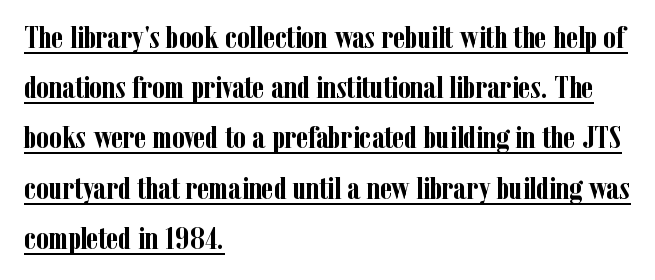
Here the designer chose a conventional face with non-uniform glyph widths. This block has exactly the height ordinary leading produces. This sample uses plain, unmodified letter spacing. Every row of glyphs begins at an identical x-position on the left. Like a heading marked for emphasis, these lines bear an underscore.
